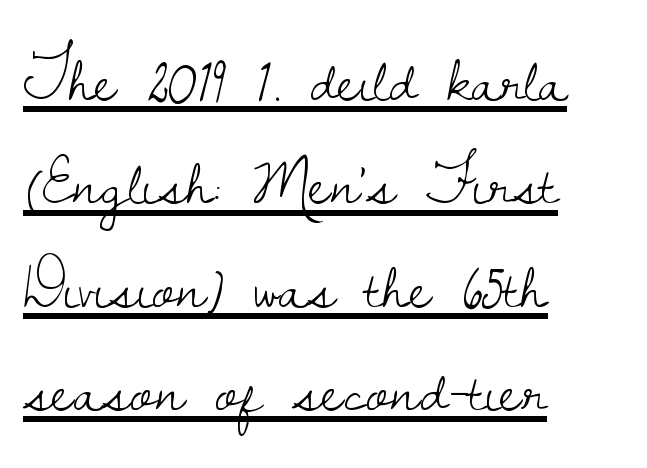
The glyphs in this specimen are seriffed. The rows are spaced the way most documents space them. This sample uses plain, unmodified letter spacing. This sample has the flowing, uneven cadence of proportional lettering.
